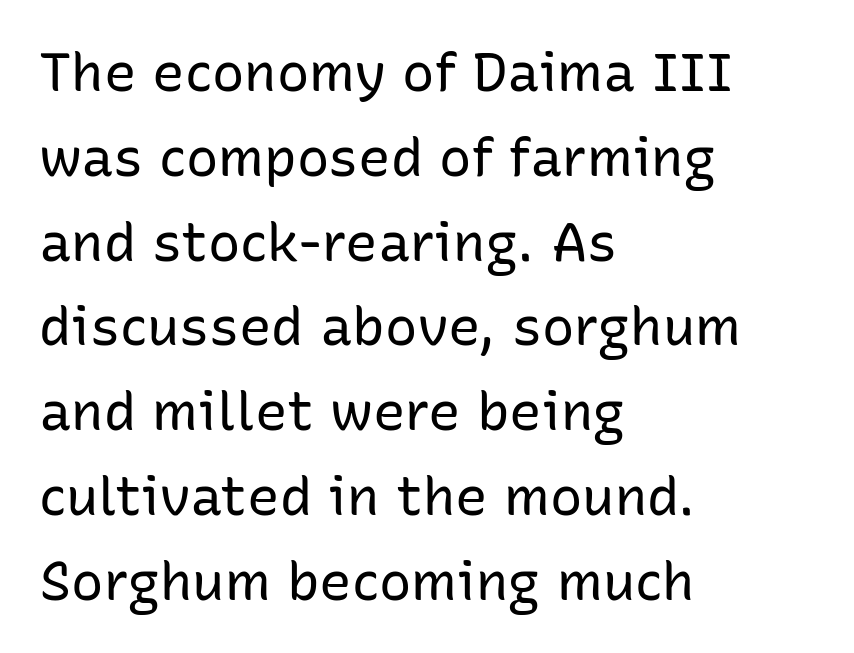
{"serif": "no", "italic": "no", "bold": "no", "weight": "regular", "width": "normal", "stroke_contrast": "low", "x_height": "medium", "monospaced": "no", "underline": "no", "align": "left", "line_spacing": "normal", "line_spacing_ratio": 1.57, "letter_spacing": "normal", "letter_spacing_em": 0.0, "glyph_px": 54}
